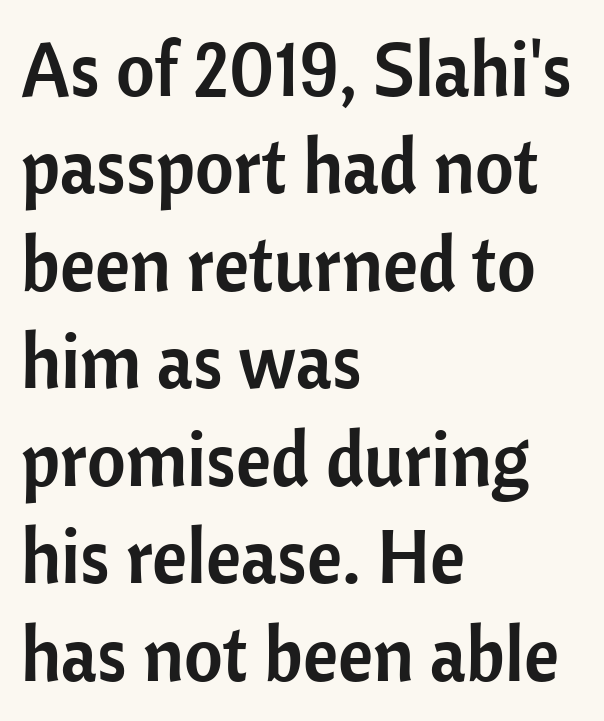
Q: Is the text italic (slanted)? A: No, it is upright.
Q: Is the typeface a serif or a sans-serif typeface? A: Sans-serif.
Q: Is the text underlined? A: No.
Q: How is the paragraph aligned? A: Left-aligned.
Q: Is the spacing between letters normal or unusually wide? A: Normal.
Q: Is the spacing between lines tight, normal or loose? A: Normal.
Q: Width (condensed, normal, or wide)? A: Normal.
Q: Stroke contrast? A: Low.
Q: x-height? A: Medium.
Q: Monospaced? A: No.
